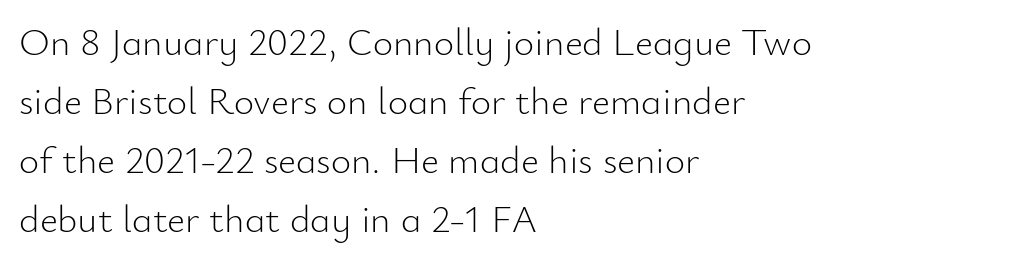
{"serif": "no", "italic": "no", "bold": "no", "weight": "light", "width": "normal", "stroke_contrast": "low", "x_height": "small", "monospaced": "no", "underline": "no", "align": "left", "line_spacing": "normal", "line_spacing_ratio": 1.51, "letter_spacing": "normal", "letter_spacing_em": 0.0, "glyph_px": 39}
